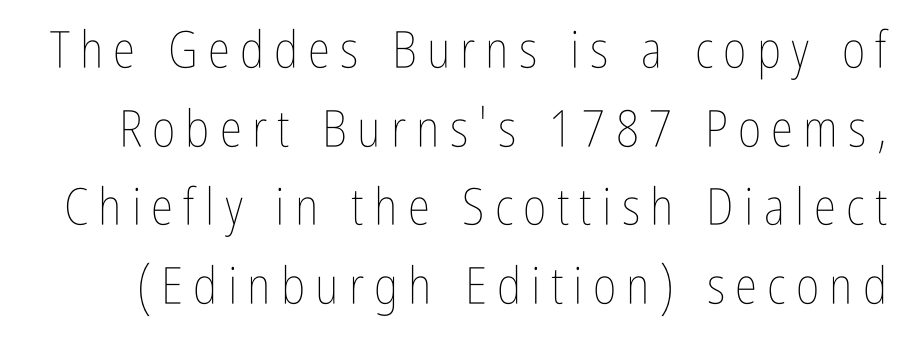
This sample uses an upright cut, with every glyph sitting square on the baseline. Think of a printed novel: that variable character pitch is what you see here. You could only call the tracking loose — the letters float apart. Quick note: underline off. The lines sit at an ordinary, default distance from one another.
